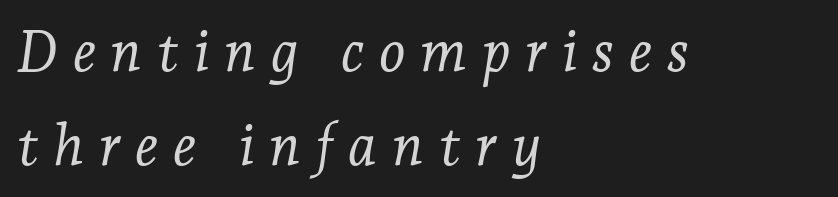
{"serif": "yes", "italic": "yes", "lean": "right", "slant_degrees": 7, "bold": "no", "weight": "light", "width": "normal", "stroke_contrast": "low", "x_height": "medium", "monospaced": "no", "underline": "no", "align": "left", "line_spacing": "normal", "line_spacing_ratio": 1.65, "letter_spacing": "wide", "letter_spacing_em": 0.26, "glyph_px": 57}
